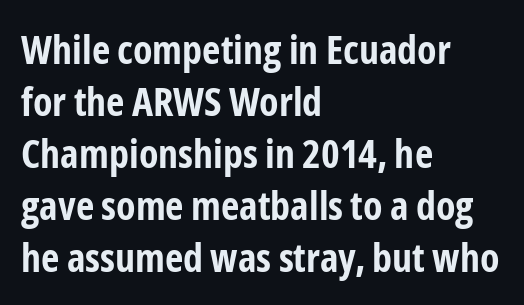
The image shows 40 px bold, condensed sans-serif type, upright; set left-aligned, normal line spacing (1.3x), normal letter spacing, not underlined; low stroke contrast and a medium x-height.
